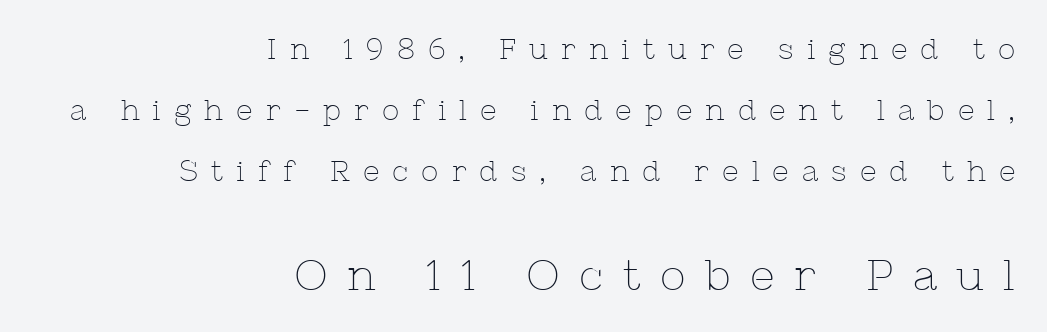
Q: Is the text bold? A: No.
Q: Is the text italic (slanted)? A: No, it is upright.
Q: Is the typeface a serif or a sans-serif typeface? A: Serif.
Q: Is the text underlined? A: No.
Q: How is the paragraph aligned? A: Right-aligned.
Q: Is the spacing between letters normal or unusually wide? A: Unusually wide.
Q: Is the spacing between lines tight, normal or loose? A: Loose.
Q: Which block of text is set in a larger size, the first (top) or the second (bottom)? A: The second (bottom) one.
Q: Width (condensed, normal, or wide)? A: Normal.
Q: Stroke contrast? A: Low.
Q: x-height? A: Medium.
Q: Monospaced? A: No.
